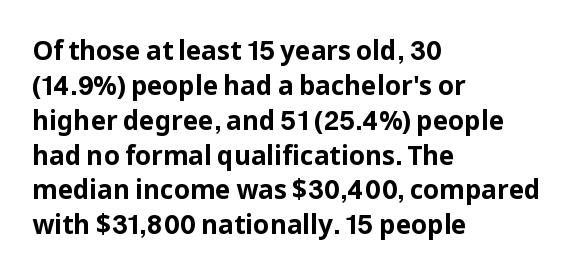
Q: Is the text bold? A: Yes.
Q: Is the text italic (slanted)? A: No, it is upright.
Q: Is the text underlined? A: No.
Q: How is the paragraph aligned? A: Left-aligned.
Q: Is the spacing between letters normal or unusually wide? A: Normal.
Q: Is the spacing between lines tight, normal or loose? A: Normal.
